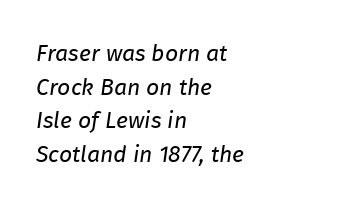
Here the glyphs are tracked normally, forming tight word shapes. Rule under the text: the space is simply empty. The cut favours lightness, reaching ordinary text weight at its darkest. These lines sit exactly where default settings would place them.
